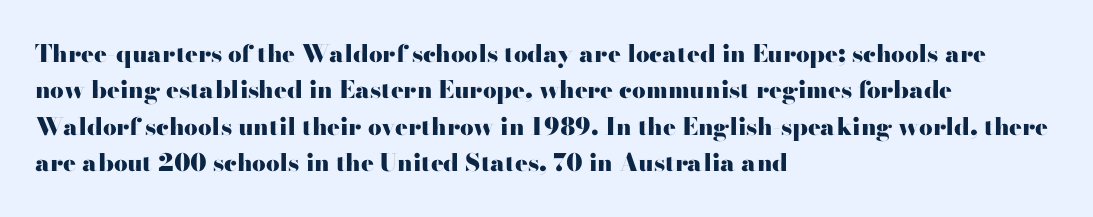
{"italic": "no", "bold": "yes", "underline": "no", "align": "left", "line_spacing": "normal", "line_spacing_ratio": 1.52, "letter_spacing": "normal", "letter_spacing_em": 0.0, "glyph_px": 24}
